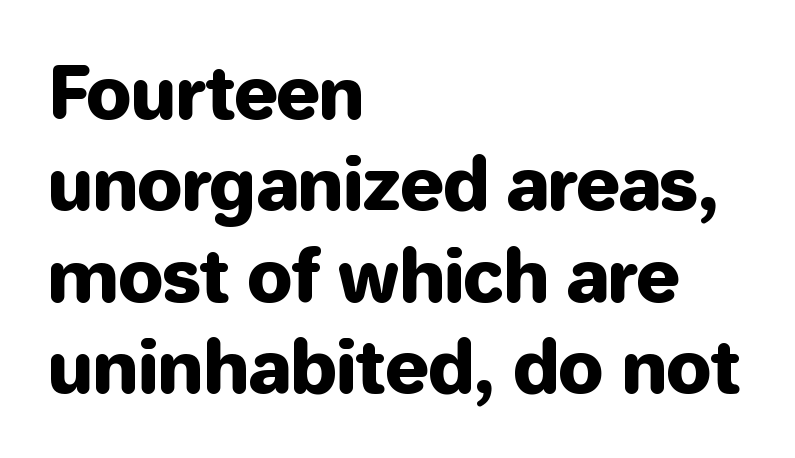
{"serif": "no", "italic": "no", "width": "normal", "stroke_contrast": "low", "x_height": "medium", "monospaced": "no", "underline": "no", "align": "left", "line_spacing": "normal", "line_spacing_ratio": 1.27, "letter_spacing": "normal", "letter_spacing_em": 0.0, "glyph_px": 72}
